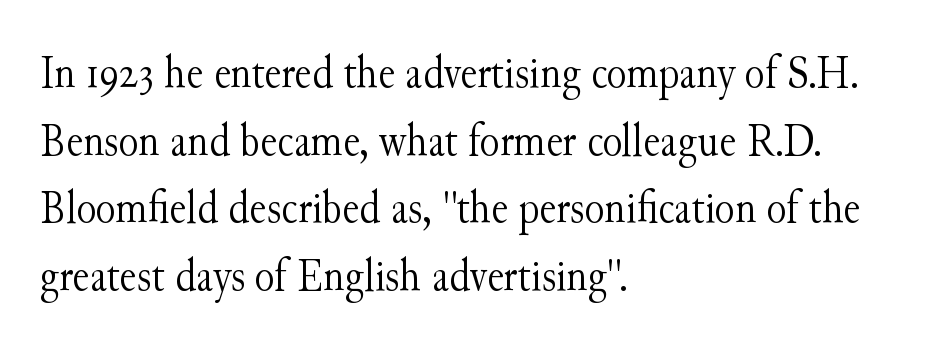
No italicization has been applied; the sample stays upright. The tracking reads as untouched default to a designer's eye. Weight class: somewhere from thin through regular. Bare-footed words on every line. Each letter keeps its own natural width here, so spacing adapts to shape. Does the copy run flush right? No — it runs flush left.
